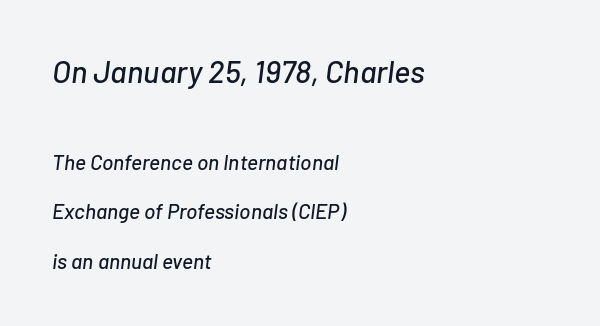
Does the bottom block carry the larger type? No, the top block does. No word sits above an underline. The horizontal fit of the characters is conventional and even. Yep, that's italic — everything's leaning. This sample is left-justified, so line endings fall wherever the words run out.
